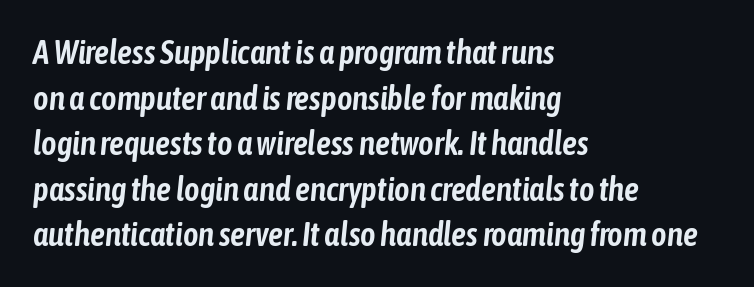
The image shows 33 px condensed type, italic (leaning right); set left-aligned, normal line spacing (1.38x), normal letter spacing, not underlined; low stroke contrast and a medium x-height.
